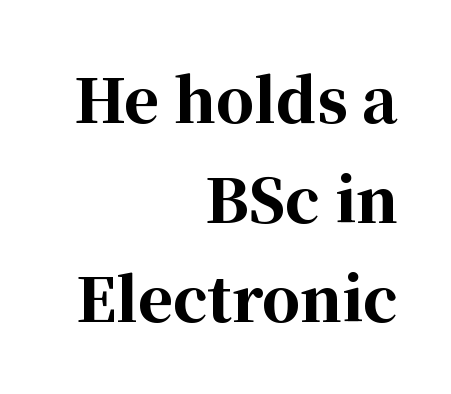
Regular leading. Anything drawn beneath the words? Only blank space. A typesetter would call this proportional, since set widths differ per character. Examine the stroke ends and you'll spot serifs. The compositor pushed each line to the right boundary.
